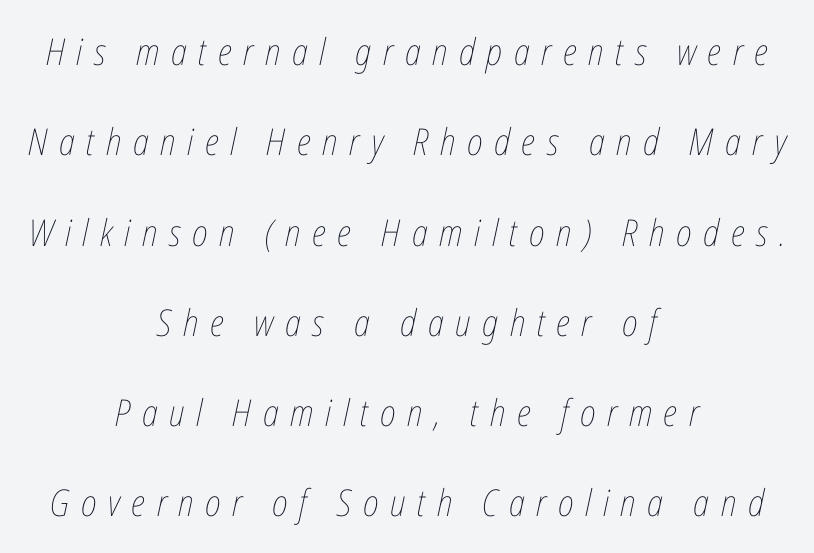
No extra ink here — the face is not bold. Character widths vary here, with narrow letters taking less room than wide ones. The passage is arranged like a title page — every line centered. Descenders are the only things crossing below the line. This sample uses an oblique cut, with every glyph tilted off the vertical. The space between consecutive lines is lavish.
